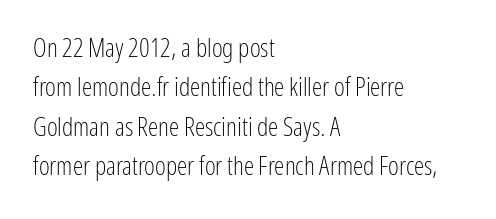
A typesetter would mark this as roman, not italic. Does the leading feel generous? No, just average. The typesetter chose a ragged-right arrangement here. The gaps between neighbouring characters are ordinary and unremarkable. Is this a heavy cut? Hardly; it is regular or lighter. The space directly below the letters is spotless.
